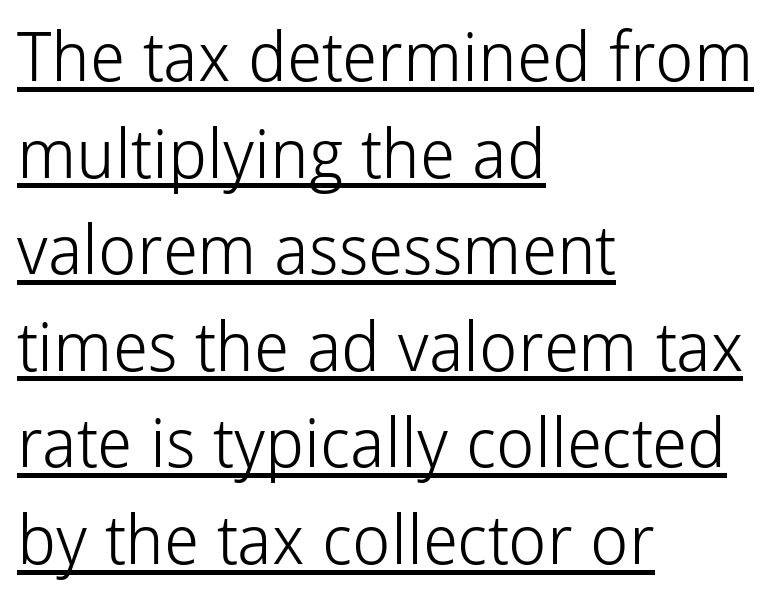
The passage shown is typed in a proportional face where columns would drift. A student would call this left alignment; a typographer would say flush left, rag right. Unbolded letterforms with no extra heft. This rendering leaves character spacing at its baseline value. The glyphs in this specimen are sans serif. The lettering stays uniformly vertical, giving the passage a roman look.
